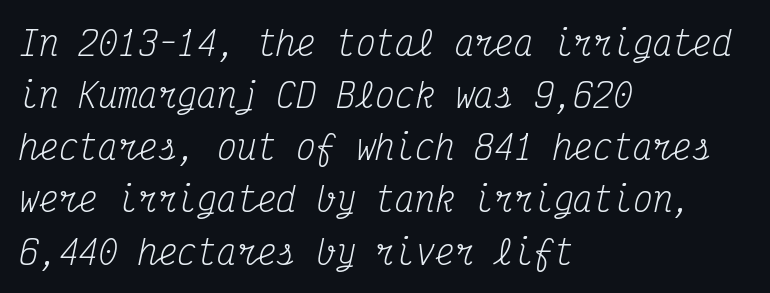
This rendering uses left alignment, leaving the right contour irregular. No heavy texture on the line: the type isn't bold. This block has exactly the height ordinary leading produces. The words here are not underlined.
